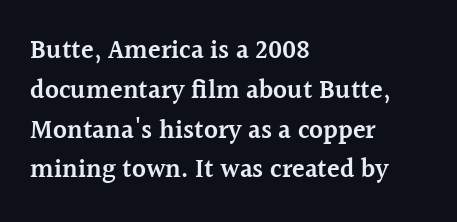
Q: Is the text bold? A: Semi-bold.
Q: Is the text italic (slanted)? A: No, it is upright.
Q: Is the text underlined? A: No.
Q: How is the paragraph aligned? A: Left-aligned.
Q: Is the spacing between letters normal or unusually wide? A: Normal.
Q: Is the spacing between lines tight, normal or loose? A: Normal.
